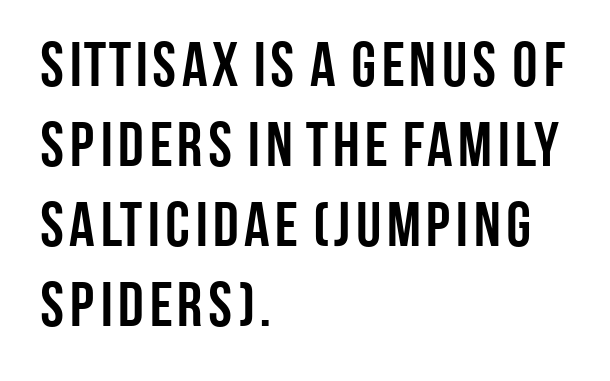
The image shows 63 px semibold, condensed sans-serif type, upright; set left-aligned, normal line spacing (1.27x), normal letter spacing, not underlined; low stroke contrast and a large x-height.
